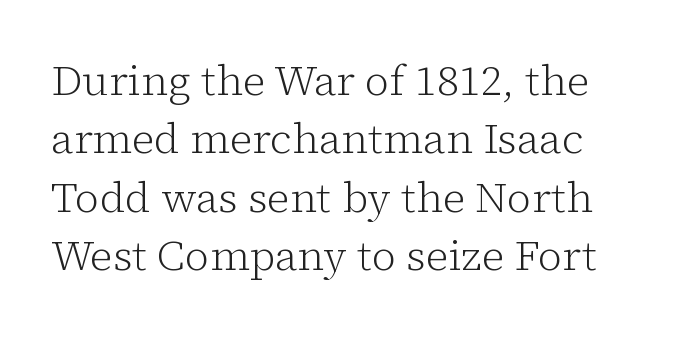
Q: Is the text bold? A: No.
Q: Is the text italic (slanted)? A: No, it is upright.
Q: Is the typeface a serif or a sans-serif typeface? A: Serif.
Q: Is the text underlined? A: No.
Q: Is the spacing between letters normal or unusually wide? A: Normal.
Q: Is the spacing between lines tight, normal or loose? A: Normal.
Q: Width (condensed, normal, or wide)? A: Normal.
Q: Stroke contrast? A: Low.
Q: x-height? A: Medium.
Q: Monospaced? A: No.
